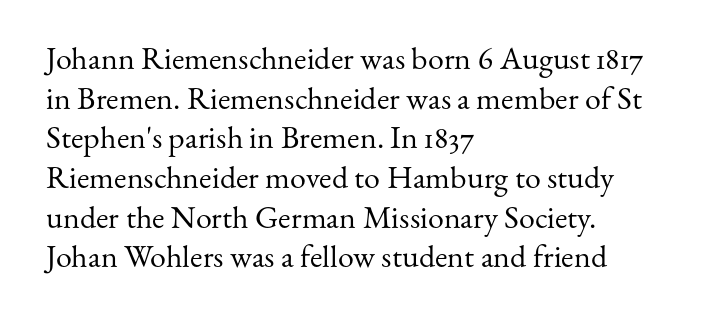
The rag falls on the right side of this text block. Decoration check: the copy has no underline. Is this a fixed-width face? No — the glyphs have proportional, varying widths. No extra tracking has been applied to these lines.
